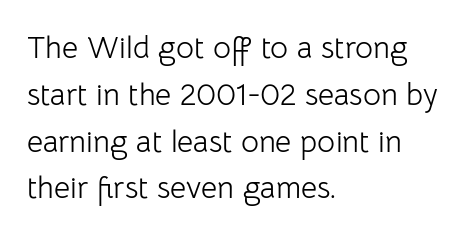
{"serif": "no", "italic": "no", "bold": "no", "weight": "light", "width": "normal", "stroke_contrast": "low", "x_height": "medium", "monospaced": "no", "underline": "no", "align": "left", "line_spacing": "normal", "line_spacing_ratio": 1.51, "letter_spacing": "normal", "letter_spacing_em": 0.0, "glyph_px": 31}
